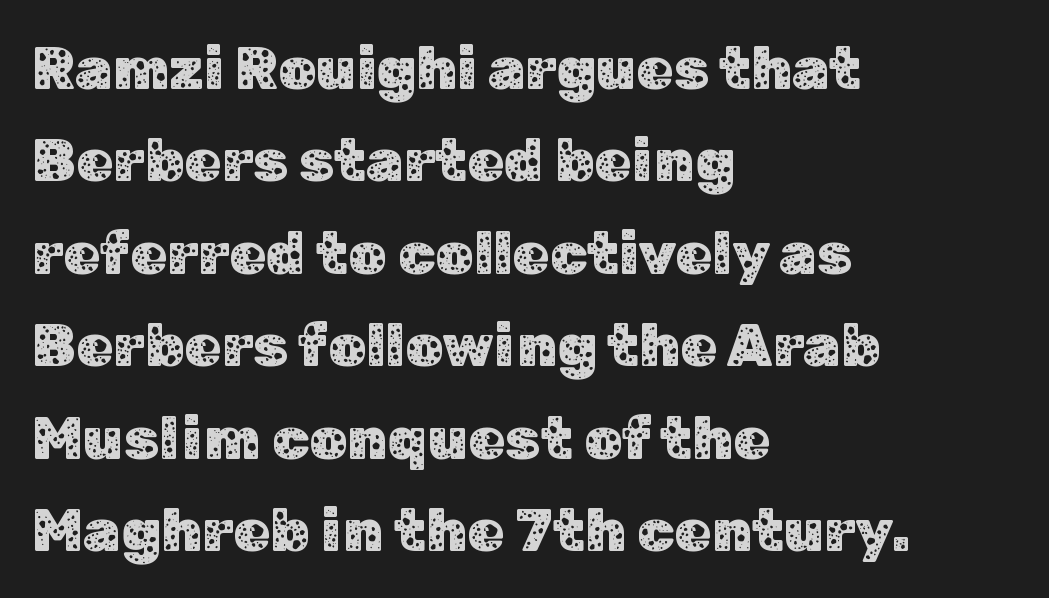
Q: Is the text italic (slanted)? A: No, it is upright.
Q: Is the typeface a serif or a sans-serif typeface? A: Sans-serif.
Q: Is the text underlined? A: No.
Q: How is the paragraph aligned? A: Left-aligned.
Q: Is the spacing between letters normal or unusually wide? A: Normal.
Q: Is the spacing between lines tight, normal or loose? A: Normal.
Q: Width (condensed, normal, or wide)? A: Normal.
Q: Stroke contrast? A: Low.
Q: x-height? A: Medium.
Q: Monospaced? A: No.
